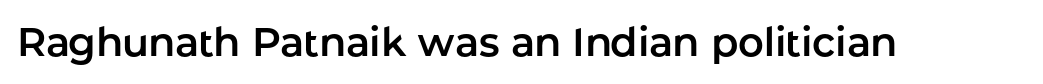
{"serif": "no", "italic": "no", "width": "normal", "stroke_contrast": "low", "x_height": "medium", "monospaced": "no", "underline": "no", "letter_spacing": "normal", "letter_spacing_em": 0.0, "glyph_px": 40}
